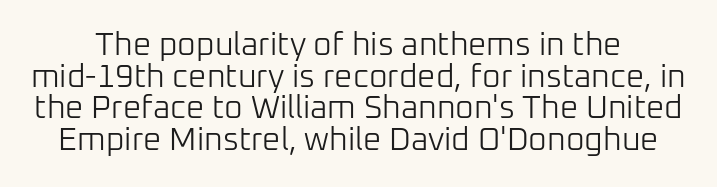
Q: Is the text bold? A: No.
Q: Is the text italic (slanted)? A: No, it is upright.
Q: Is the typeface a serif or a sans-serif typeface? A: Sans-serif.
Q: Is the text underlined? A: No.
Q: Is the spacing between letters normal or unusually wide? A: Normal.
Q: Is the spacing between lines tight, normal or loose? A: Tight.
Q: Width (condensed, normal, or wide)? A: Normal.
Q: Stroke contrast? A: Low.
Q: x-height? A: Medium.
Q: Monospaced? A: No.
